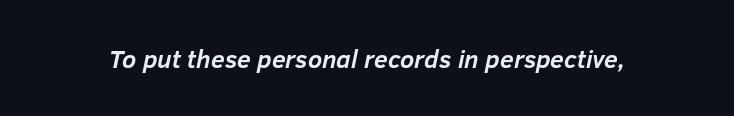
The image shows 25 px bold type, italic (leaning right); set normal letter spacing, not underlined.
